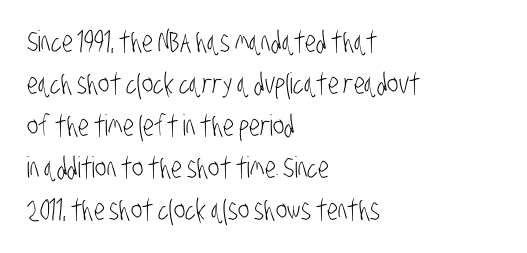
{"serif": "no", "bold": "no", "weight": "light", "width": "condensed", "stroke_contrast": "low", "x_height": "large", "monospaced": "no", "underline": "no", "align": "left", "line_spacing": "normal", "line_spacing_ratio": 1.45, "letter_spacing": "normal", "letter_spacing_em": 0.0, "glyph_px": 29}
